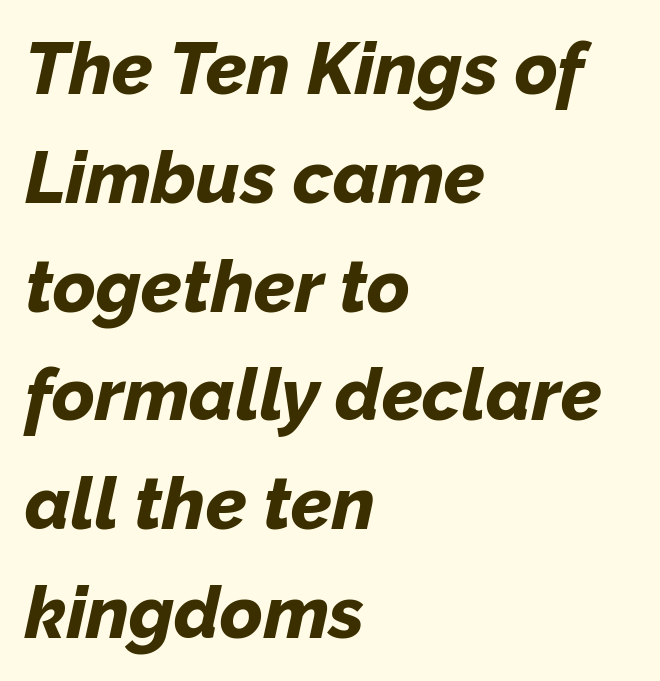
The image shows 73 px bold type, italic (leaning right); set left-aligned, normal line spacing (1.49x), normal letter spacing, not underlined; low stroke contrast and a medium x-height.
